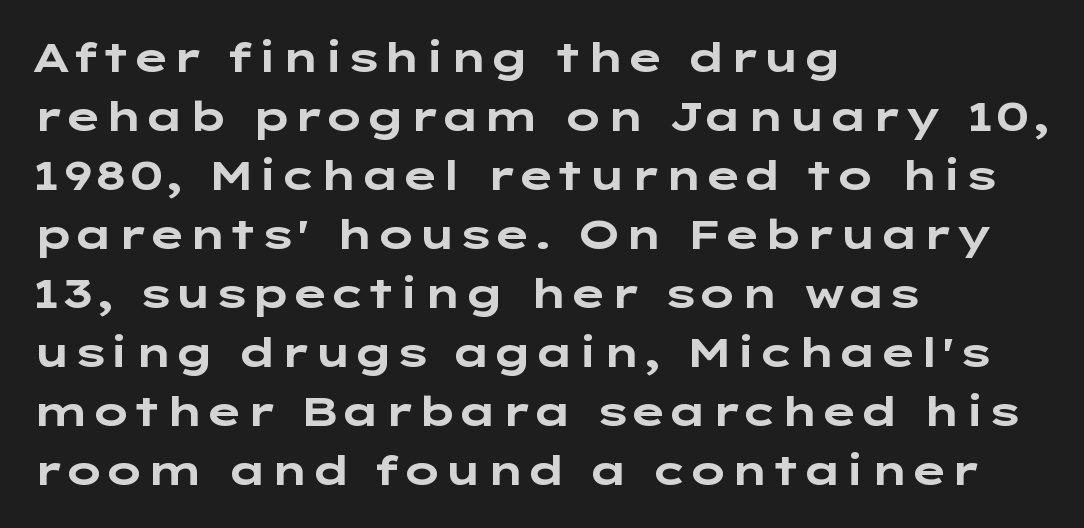
The axis of the letterforms is exactly vertical. If you measured baseline to baseline, you'd find a middling distance. The type is set solid horizontally, with unmodified tracking. Is the block centered? No — it sits flush against the left margin. What weight is shown? A full bold with thick strokes.
